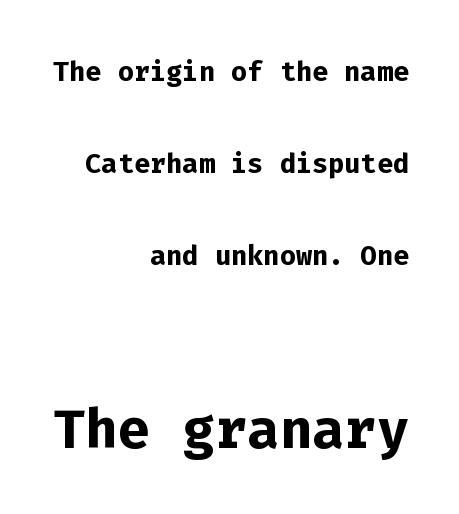
The later block is typeset at a bigger size than the earlier block. Notice how the passage keeps a crisp vertical edge on the right only. Every letter is thick-stroked: bold, no question. Summary of vertical rhythm: relaxed, with wide interline spacing. This is the regular roman posture of the typeface. Check under the words: just untouched page.
